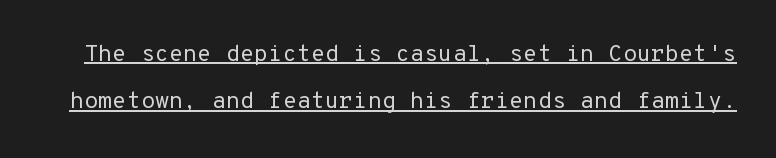
{"italic": "no", "bold": "no", "underline": "yes", "line_spacing": "loose", "line_spacing_ratio": 2.06, "letter_spacing": "normal", "letter_spacing_em": 0.0, "glyph_px": 23}
